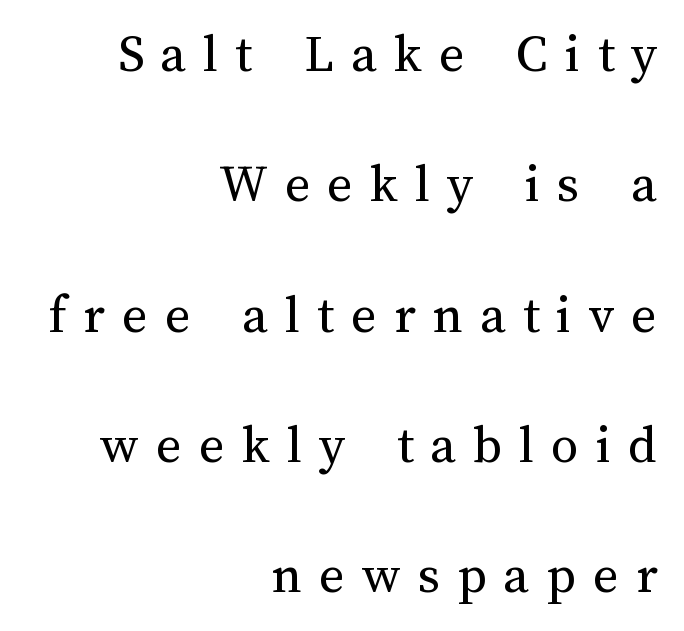
Q: Is the text bold? A: No.
Q: Is the text italic (slanted)? A: No, it is upright.
Q: Is the text underlined? A: No.
Q: How is the paragraph aligned? A: Right-aligned.
Q: Is the spacing between letters normal or unusually wide? A: Unusually wide.
Q: Is the spacing between lines tight, normal or loose? A: Loose.
Q: Width (condensed, normal, or wide)? A: Normal.
Q: Stroke contrast? A: Medium.
Q: x-height? A: Medium.
Q: Monospaced? A: No.
